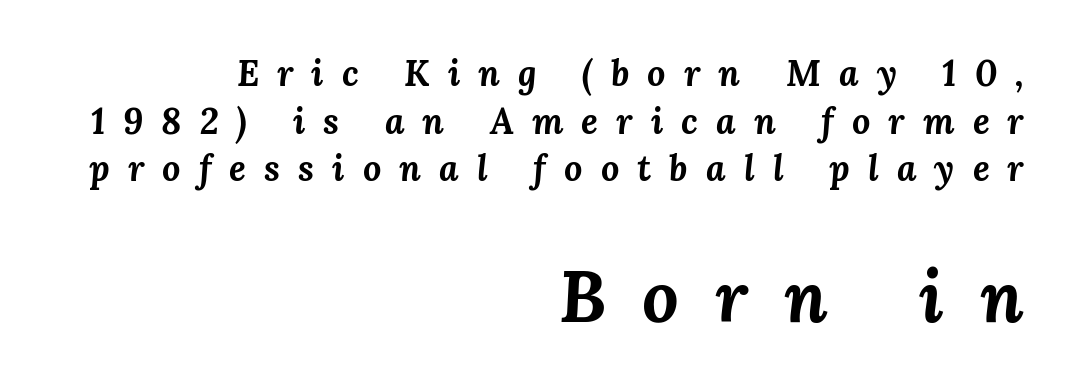
Q: Is the text bold? A: Yes.
Q: Is the text italic (slanted)? A: Yes, it leans right by about 3 degrees.
Q: Is the text underlined? A: No.
Q: How is the paragraph aligned? A: Right-aligned.
Q: Is the spacing between letters normal or unusually wide? A: Unusually wide.
Q: Is the spacing between lines tight, normal or loose? A: Normal.
Q: Which block of text is set in a larger size, the first (top) or the second (bottom)? A: The second (bottom) one.
Q: Width (condensed, normal, or wide)? A: Normal.
Q: Stroke contrast? A: Medium.
Q: x-height? A: Medium.
Q: Monospaced? A: No.
